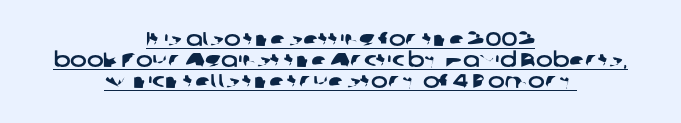
{"underline": "yes", "align": "center", "line_spacing": "tight", "line_spacing_ratio": 1.05, "letter_spacing": "normal", "letter_spacing_em": 0.0, "glyph_px": 20}
